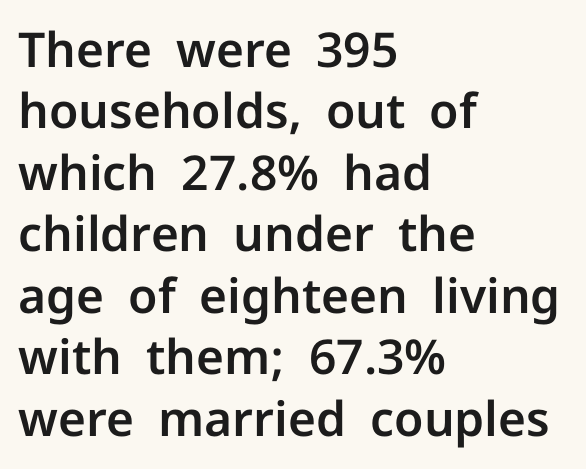
{"serif": "no", "italic": "no", "width": "normal", "stroke_contrast": "low", "x_height": "medium", "monospaced": "no", "underline": "no", "align": "left", "line_spacing": "normal", "line_spacing_ratio": 1.28, "letter_spacing": "normal", "letter_spacing_em": 0.0, "glyph_px": 48}
